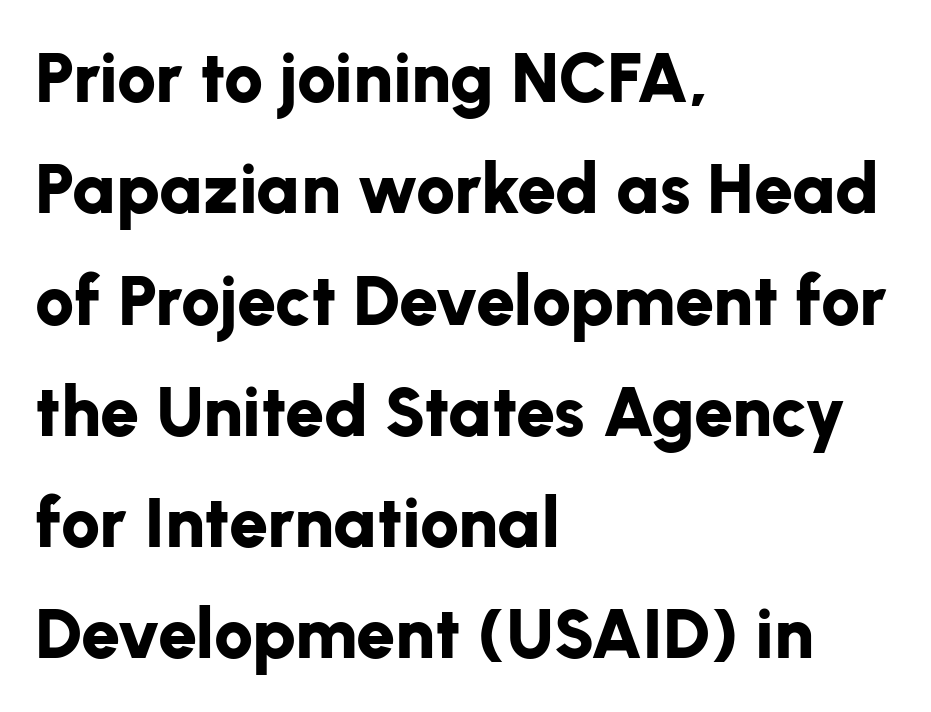
{"serif": "no", "italic": "no", "bold": "yes", "weight": "bold", "width": "normal", "stroke_contrast": "low", "x_height": "medium", "monospaced": "no", "underline": "no", "align": "left", "line_spacing": "normal", "line_spacing_ratio": 1.59, "letter_spacing": "normal", "letter_spacing_em": 0.0, "glyph_px": 70}
